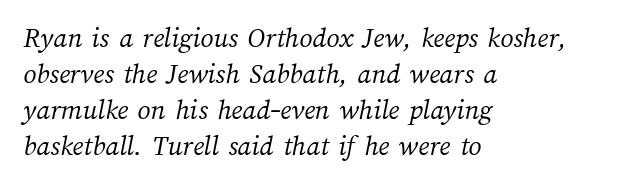
The space directly below the letters is spotless. The text block is weighted toward the left margin, trailing off unevenly rightward. No extra tracking has been applied to these lines. The characters are drawn with everyday or finer stroke widths. Each letter keeps its own natural width here, so spacing adapts to shape.
